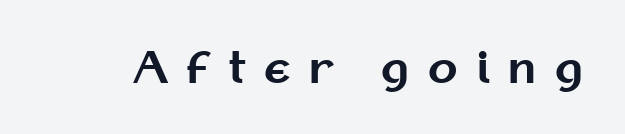
Q: Is the text bold? A: Yes.
Q: Is the text italic (slanted)? A: No, it is upright.
Q: Is the typeface a serif or a sans-serif typeface? A: Sans-serif.
Q: Is the text underlined? A: No.
Q: Is the spacing between letters normal or unusually wide? A: Unusually wide.
Q: Width (condensed, normal, or wide)? A: Normal.
Q: Stroke contrast? A: Medium.
Q: x-height? A: Medium.
Q: Monospaced? A: No.
